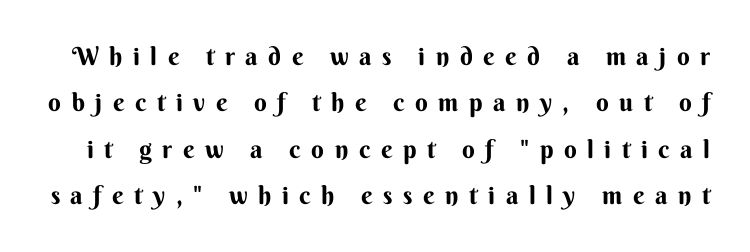
Q: Is the text italic (slanted)? A: No, it is upright.
Q: Is the text underlined? A: No.
Q: Is the spacing between letters normal or unusually wide? A: Unusually wide.
